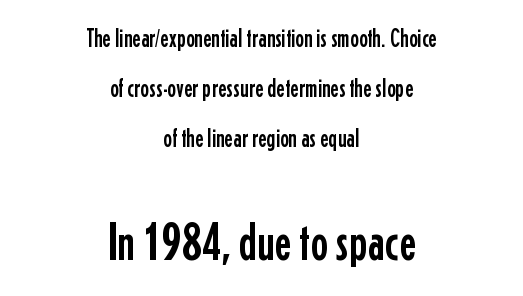
{"serif": "no", "italic": "no", "width": "condensed", "stroke_contrast": "low", "x_height": "medium", "monospaced": "no", "underline": "no", "align": "center", "line_spacing": "loose", "line_spacing_ratio": 1.93, "letter_spacing": "normal", "letter_spacing_em": 0.0, "larger_block": "second", "size_ratio": 2.04, "glyph_px": 53}
